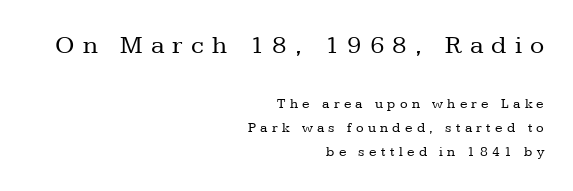
Q: Is the text bold? A: No.
Q: Is the text italic (slanted)? A: No, it is upright.
Q: Is the text underlined? A: No.
Q: How is the paragraph aligned? A: Right-aligned.
Q: Is the spacing between letters normal or unusually wide? A: Unusually wide.
Q: Which block of text is set in a larger size, the first (top) or the second (bottom)? A: The first (top) one.
